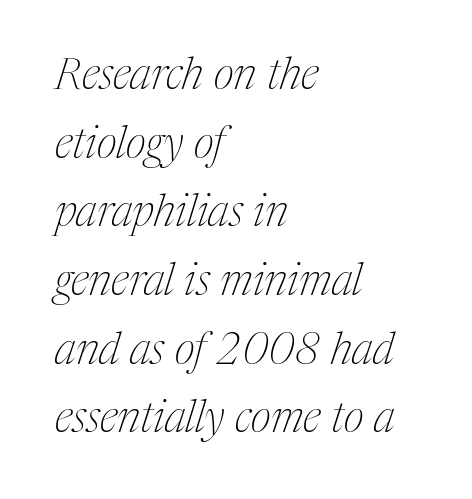
The image shows 44 px thin, condensed serif type, italic (leaning right); set left-aligned, normal line spacing (1.56x), normal letter spacing, not underlined; medium stroke contrast and a medium x-height.
